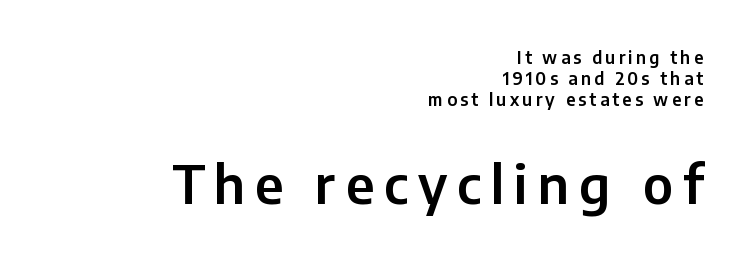
This sample uses an upright cut, with every glyph sitting square on the baseline. The baseline area is clear. Classification — sans serif. The typesetter chose a ragged-left arrangement here.
